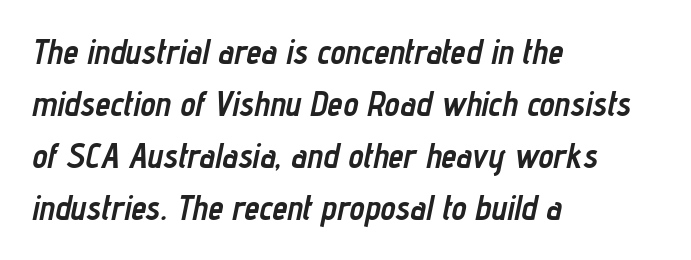
Italic: yes, the glyphs are oblique. Character widths vary here, with narrow letters taking less room than wide ones. Compared with typical body copy, the letter spacing here is the same. These lines sit exactly where default settings would place them. The typesetter chose a ragged-right arrangement here.
